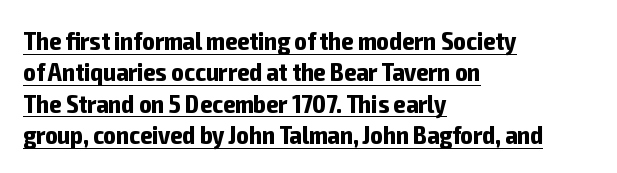
{"italic": "no", "bold": "yes", "underline": "yes", "align": "left", "line_spacing_ratio": 1.21, "letter_spacing": "normal", "letter_spacing_em": 0.0, "glyph_px": 26}
